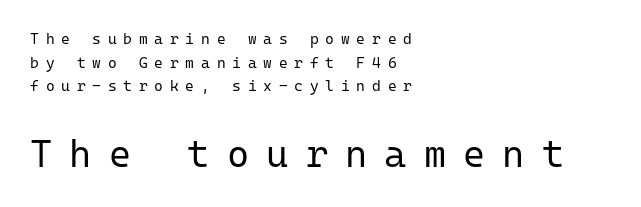
Q: Is the text bold? A: No.
Q: Is the text italic (slanted)? A: No, it is upright.
Q: Is the typeface a serif or a sans-serif typeface? A: Sans-serif.
Q: Is the text underlined? A: No.
Q: How is the paragraph aligned? A: Left-aligned.
Q: Is the spacing between letters normal or unusually wide? A: Unusually wide.
Q: Is the spacing between lines tight, normal or loose? A: Normal.
Q: Which block of text is set in a larger size, the first (top) or the second (bottom)? A: The second (bottom) one.
Q: Width (condensed, normal, or wide)? A: Normal.
Q: Stroke contrast? A: Low.
Q: x-height? A: Medium.
Q: Monospaced? A: Yes.
